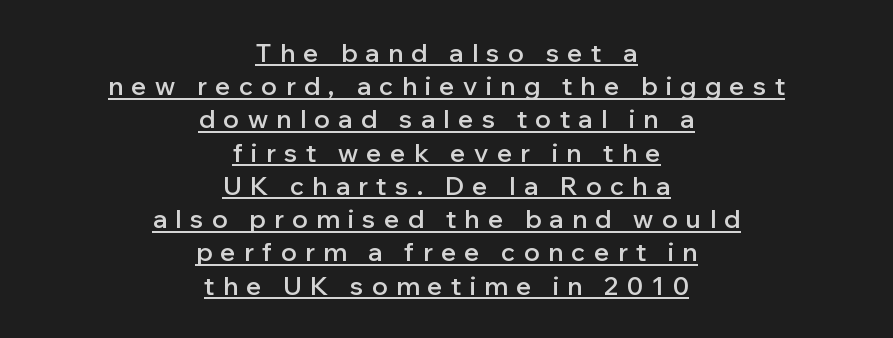
{"italic": "no", "bold": "semi", "underline": "yes", "align": "center", "line_spacing": "normal", "line_spacing_ratio": 1.33, "letter_spacing": "wide", "letter_spacing_em": 0.34, "glyph_px": 25}
